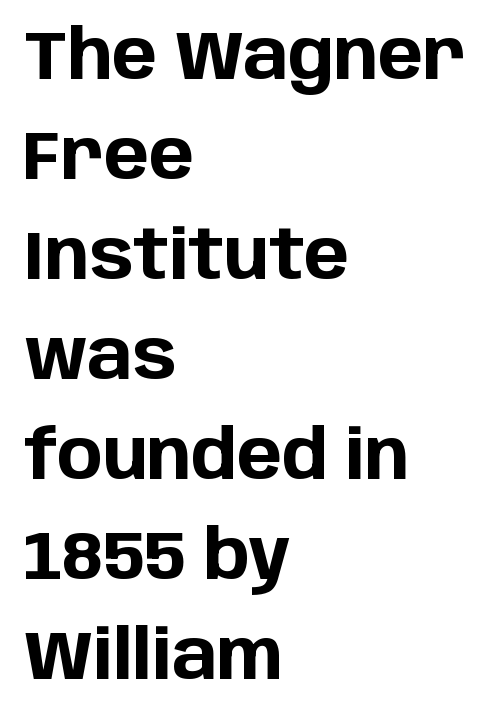
Q: Is the text bold? A: Yes.
Q: Is the text italic (slanted)? A: No, it is upright.
Q: Is the typeface a serif or a sans-serif typeface? A: Sans-serif.
Q: Is the text underlined? A: No.
Q: How is the paragraph aligned? A: Left-aligned.
Q: Is the spacing between letters normal or unusually wide? A: Normal.
Q: Is the spacing between lines tight, normal or loose? A: Normal.
Q: Width (condensed, normal, or wide)? A: Normal.
Q: Stroke contrast? A: Low.
Q: x-height? A: Large.
Q: Monospaced? A: No.
